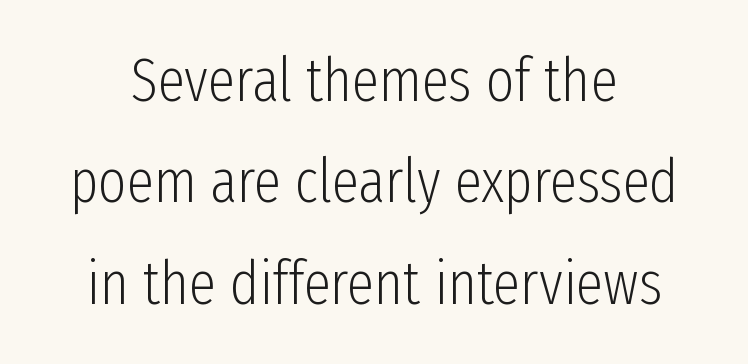
Q: Is the text bold? A: No.
Q: Is the text italic (slanted)? A: No, it is upright.
Q: Is the typeface a serif or a sans-serif typeface? A: Sans-serif.
Q: Is the text underlined? A: No.
Q: Is the spacing between letters normal or unusually wide? A: Normal.
Q: Is the spacing between lines tight, normal or loose? A: Normal.
Q: Width (condensed, normal, or wide)? A: Condensed.
Q: Stroke contrast? A: Low.
Q: x-height? A: Medium.
Q: Monospaced? A: No.
